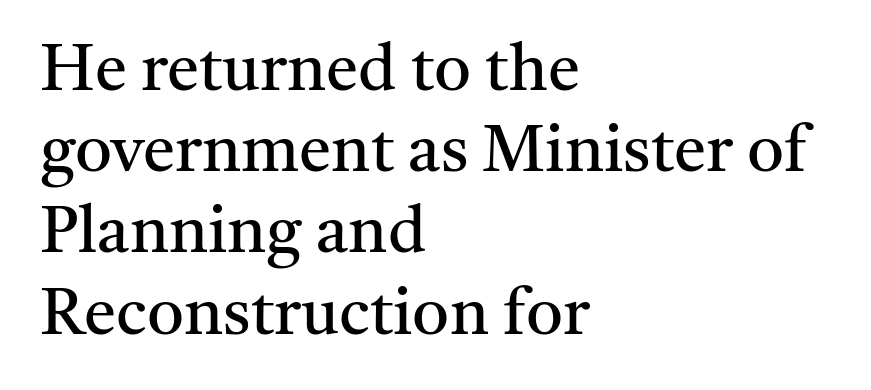
Which margin do the lines hug? The left one — the right edge is uneven. Posture: straight, roman, zero tilt. Nothing heavy about these letters — not bold at all. No word sits above an underline. The font family rendered here belongs to the serif group.
